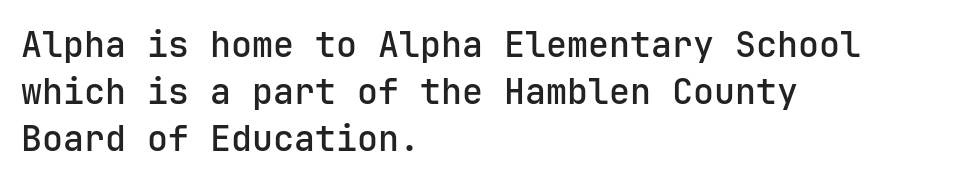
Descenders hang freely into open space. What's the leading like? Ordinary, nothing unusual. Nothing unusual about the tracking: characters are spaced as the font intends. What weight is shown? A semibold, between regular and bold.
